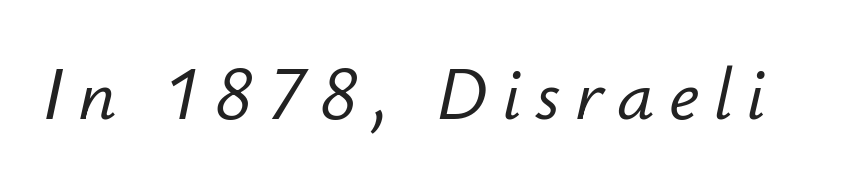
{"italic": "yes", "lean": "right", "slant_degrees": 12, "width": "normal", "stroke_contrast": "low", "x_height": "small", "monospaced": "no", "underline": "no", "glyph_px": 74}
